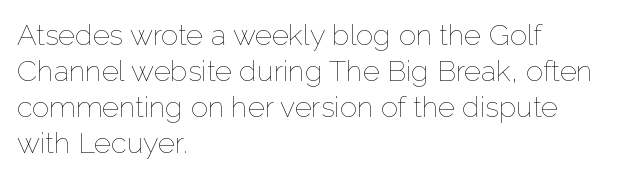
The image shows 29 px thin type, upright; set left-aligned, line spacing 1.24x, normal letter spacing, not underlined; low stroke contrast and a medium x-height.
